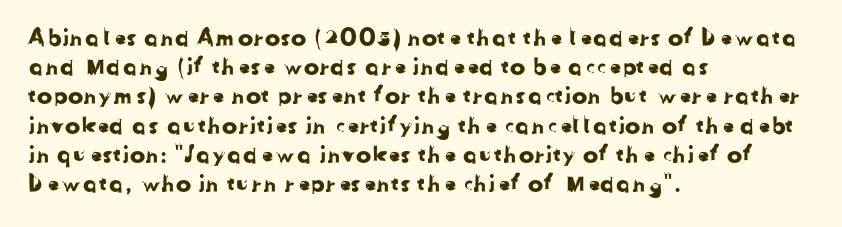
{"underline": "no", "align": "left", "line_spacing": "normal", "line_spacing_ratio": 1.27, "letter_spacing": "normal", "letter_spacing_em": 0.0, "glyph_px": 23}
